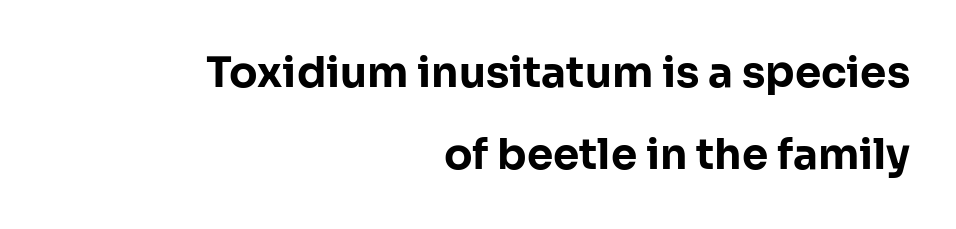
Q: Is the text bold? A: Yes.
Q: Is the text italic (slanted)? A: No, it is upright.
Q: Is the typeface a serif or a sans-serif typeface? A: Sans-serif.
Q: Is the text underlined? A: No.
Q: How is the paragraph aligned? A: Right-aligned.
Q: Is the spacing between letters normal or unusually wide? A: Normal.
Q: Is the spacing between lines tight, normal or loose? A: Loose.
Q: Width (condensed, normal, or wide)? A: Normal.
Q: Stroke contrast? A: Low.
Q: x-height? A: Medium.
Q: Monospaced? A: No.
